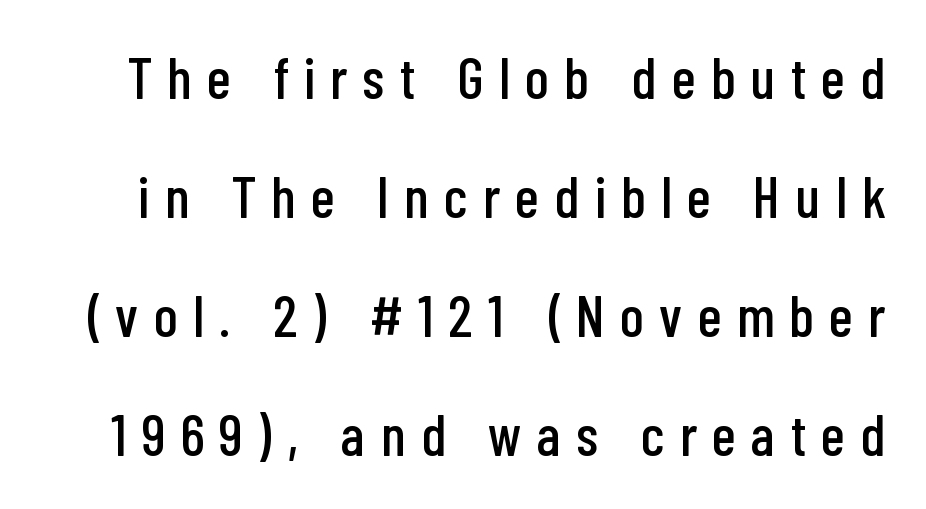
Tracking value appears strongly positive — letters spread wide. The lettering holds an erect, upright posture throughout. Quick note: underline off. Note the varied advance widths — an 'i' is clearly narrower than an 'm'. The passage shown is typeset with a sans-serif family.
